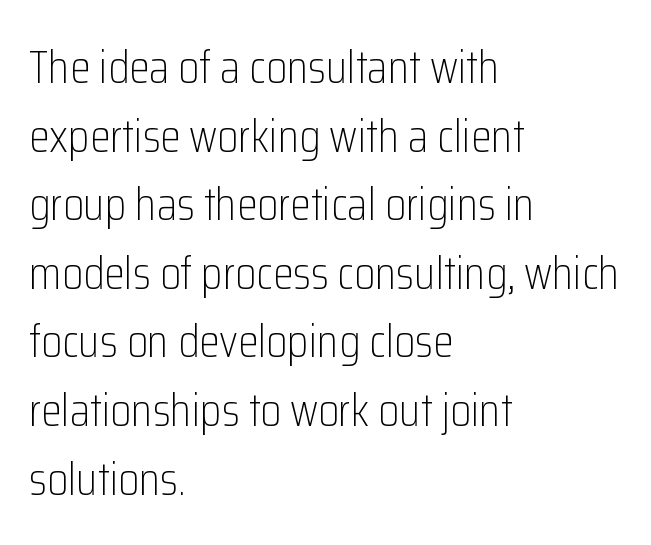
Spacing verdict: proportional, widths tailored to each character. Regarding leading, the lines here are spaced in the standard way. This is not heavy type; no bold has been used. These lines are set flush left with a ragged right edge. The letters stand straight up with perfectly vertical stems.
